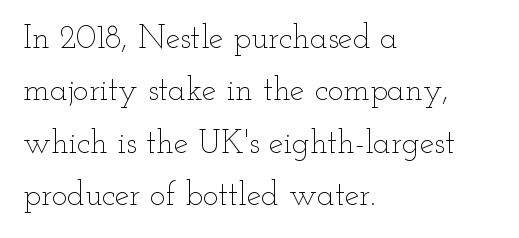
{"italic": "no", "bold": "no", "weight": "thin", "width": "wide", "stroke_contrast": "low", "x_height": "small", "monospaced": "no", "underline": "no", "align": "left", "line_spacing": "normal", "line_spacing_ratio": 1.59, "letter_spacing": "normal", "letter_spacing_em": 0.0, "glyph_px": 33}
